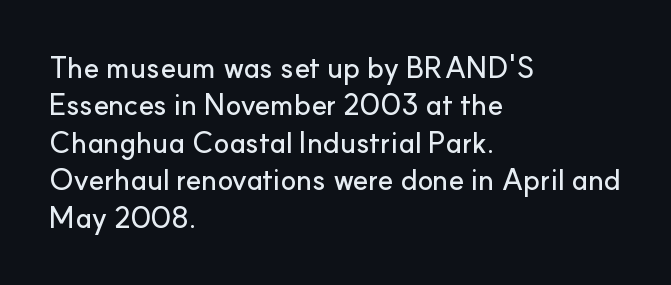
{"serif": "no", "italic": "no", "width": "normal", "stroke_contrast": "low", "x_height": "small", "monospaced": "no", "underline": "no", "align": "left", "line_spacing": "normal", "line_spacing_ratio": 1.29, "letter_spacing": "normal", "letter_spacing_em": 0.0, "glyph_px": 29}
